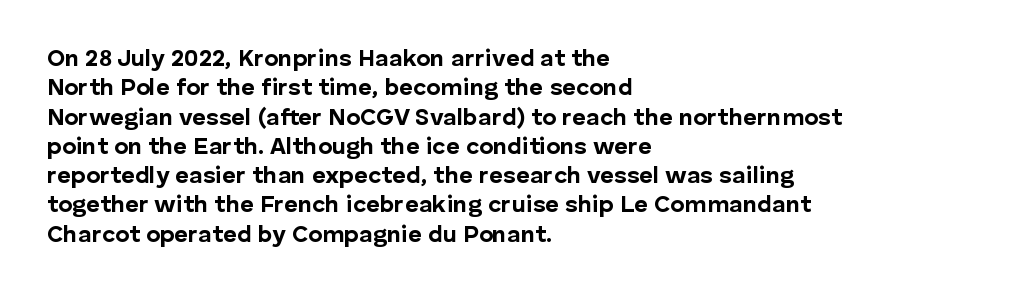
The image shows 24 px bold type, upright; set left-aligned, line spacing 1.22x, normal letter spacing, not underlined.
